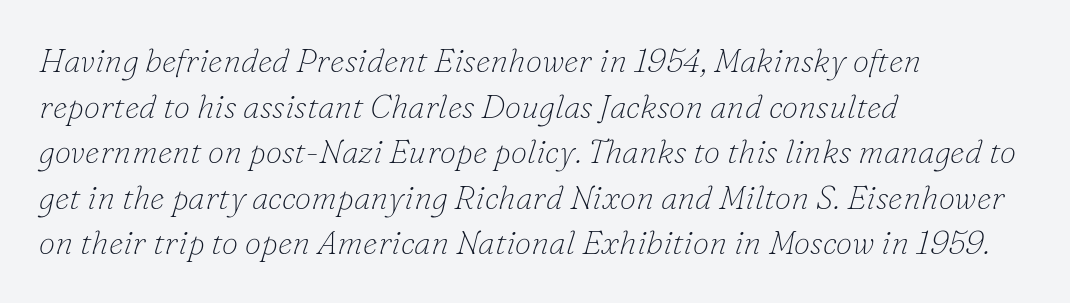
A light-to-regular cut is what we see here. The rag falls on the right side of this text block. Are there feet on the stems? There are — it's a serif. Check under the words: just untouched page.
